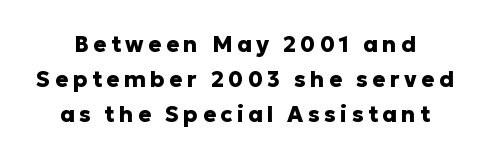
{"italic": "no", "bold": "yes", "underline": "no", "align": "center", "line_spacing": "normal", "line_spacing_ratio": 1.6, "letter_spacing": "wide", "letter_spacing_em": 0.2, "glyph_px": 22}
